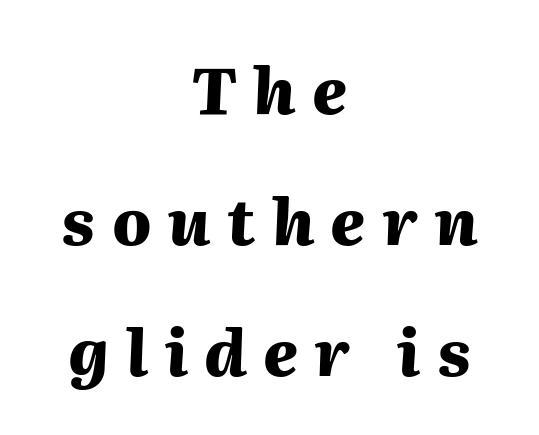
Q: Is the text bold? A: Yes.
Q: Is the text italic (slanted)? A: Yes, it leans right by about 2 degrees.
Q: Is the text underlined? A: No.
Q: How is the paragraph aligned? A: Centered.
Q: Is the spacing between letters normal or unusually wide? A: Unusually wide.
Q: Is the spacing between lines tight, normal or loose? A: Loose.
Q: Width (condensed, normal, or wide)? A: Normal.
Q: Stroke contrast? A: Medium.
Q: x-height? A: Medium.
Q: Monospaced? A: No.
